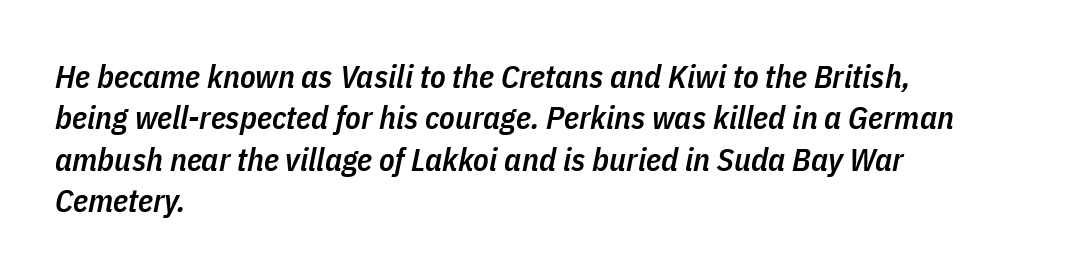
Q: Is the text bold? A: Semi-bold.
Q: Is the text italic (slanted)? A: Yes, it leans right by about 11 degrees.
Q: Is the text underlined? A: No.
Q: How is the paragraph aligned? A: Left-aligned.
Q: Is the spacing between letters normal or unusually wide? A: Normal.
Q: Is the spacing between lines tight, normal or loose? A: Normal.
Q: Width (condensed, normal, or wide)? A: Condensed.
Q: Stroke contrast? A: Low.
Q: x-height? A: Medium.
Q: Monospaced? A: No.
